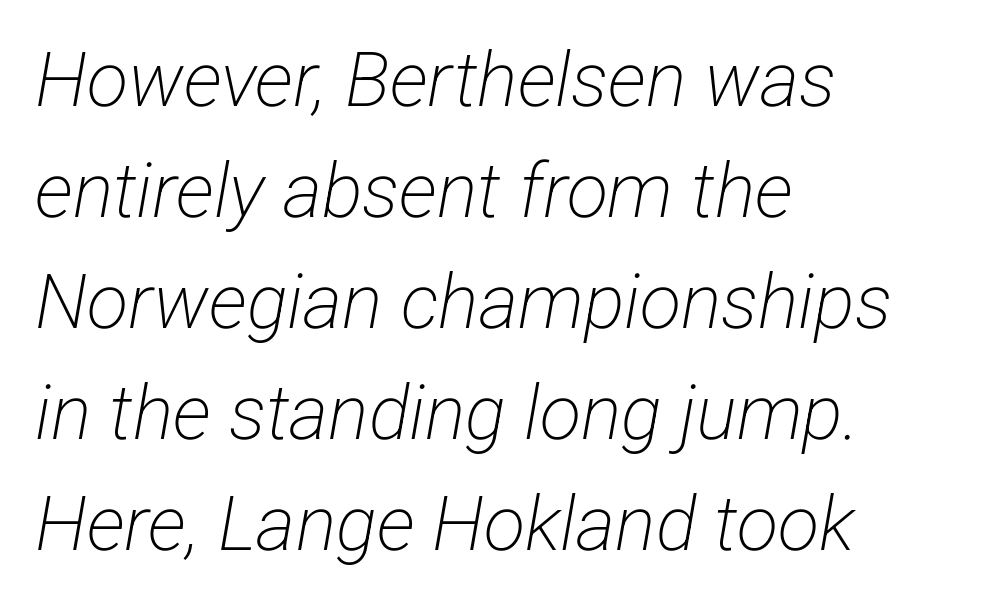
The image shows 76 px light, condensed sans-serif type; set left-aligned, normal line spacing (1.46x), normal letter spacing, not underlined; low stroke contrast and a medium x-height.
